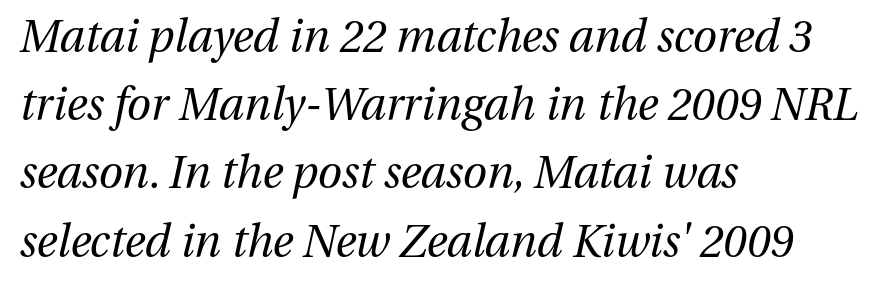
{"italic": "yes", "lean": "right", "slant_degrees": 13, "bold": "no", "weight": "regular", "width": "normal", "stroke_contrast": "medium", "x_height": "medium", "monospaced": "no", "underline": "no", "align": "left", "line_spacing": "normal", "line_spacing_ratio": 1.55, "letter_spacing": "normal", "letter_spacing_em": 0.0, "glyph_px": 44}
